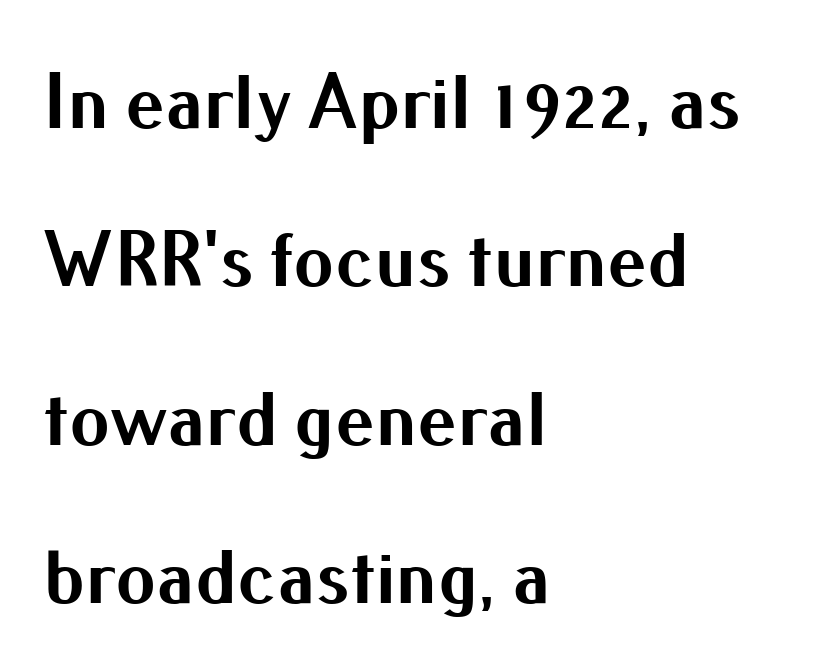
{"serif": "no", "italic": "no", "bold": "yes", "weight": "bold", "width": "normal", "stroke_contrast": "medium", "x_height": "small", "monospaced": "no", "underline": "no", "align": "left", "line_spacing": "loose", "line_spacing_ratio": 1.98, "letter_spacing": "normal", "letter_spacing_em": 0.0, "glyph_px": 80}
